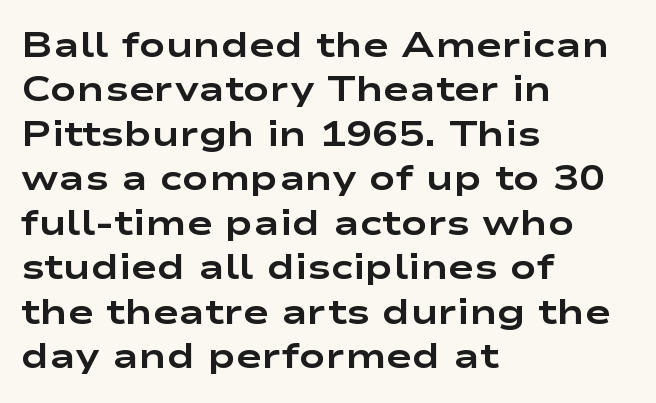
Nope, not italic — everything's standing straight. A clean baseline with only descenders dipping below it. This sample is left-justified, so line endings fall wherever the words run out. Pretty heavy lettering here — definitely bold. These lines are composed in type without serifs.
